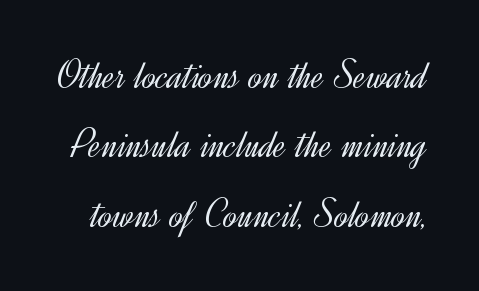
The face used here is a sans, in the tradition of grotesques and geometrics. Normally led — the rows are evenly, conventionally spaced. Caption: standard tracking, unaltered. Is this a fixed-width face? No — the glyphs have proportional, varying widths. Quick note: underline off.
